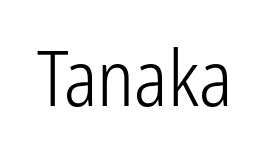
The image shows 77 px light, condensed sans-serif type, upright; set normal letter spacing, not underlined; low stroke contrast and a medium x-height.
